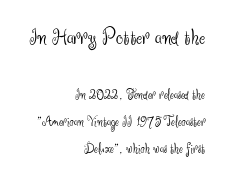
The image shows 23 px text type, upright; set right-aligned, loose line spacing (1.94x), normal letter spacing, not underlined; the first (top) block is 1.64x larger.
